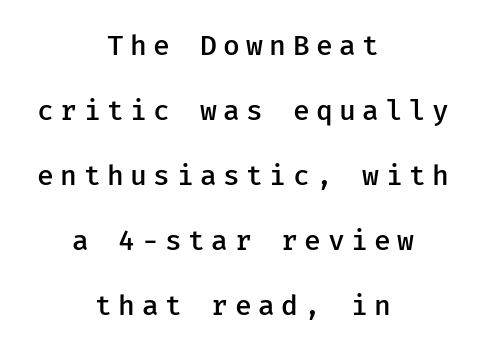
The image shows 28 px semibold sans-serif type, upright; set centered, loose line spacing (2.32x), unusually wide letter spacing (+0.23 em), not underlined; low stroke contrast and a medium x-height.
